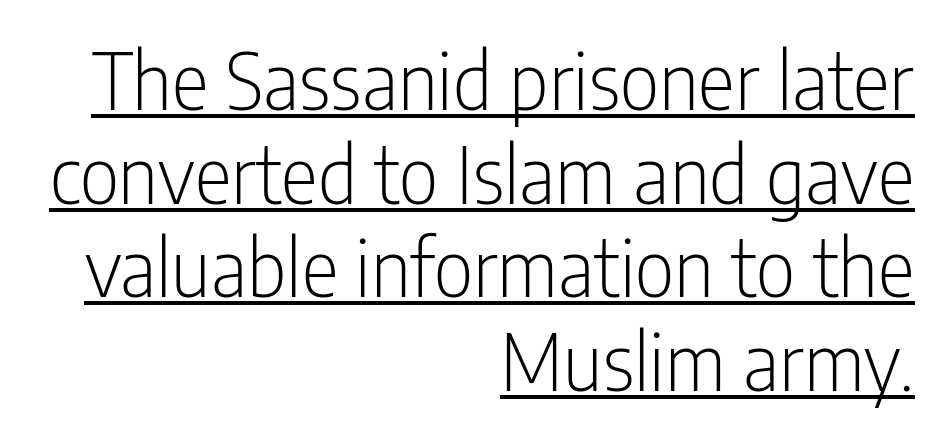
Style check: upright. Each letter's strokes conclude bluntly, with no projecting serifs. Like a heading marked for emphasis, these lines bear an underscore. Leftover space on each line is placed entirely before the opening word. The rendering keeps characters at their native spacing. The passage shown is not bold in any degree.
